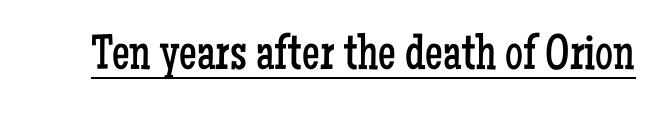
Q: Is the text bold? A: No.
Q: Is the text italic (slanted)? A: No, it is upright.
Q: Is the typeface a serif or a sans-serif typeface? A: Serif.
Q: Is the text underlined? A: Yes.
Q: Is the spacing between letters normal or unusually wide? A: Normal.
Q: Width (condensed, normal, or wide)? A: Condensed.
Q: Stroke contrast? A: Low.
Q: x-height? A: Medium.
Q: Monospaced? A: No.
